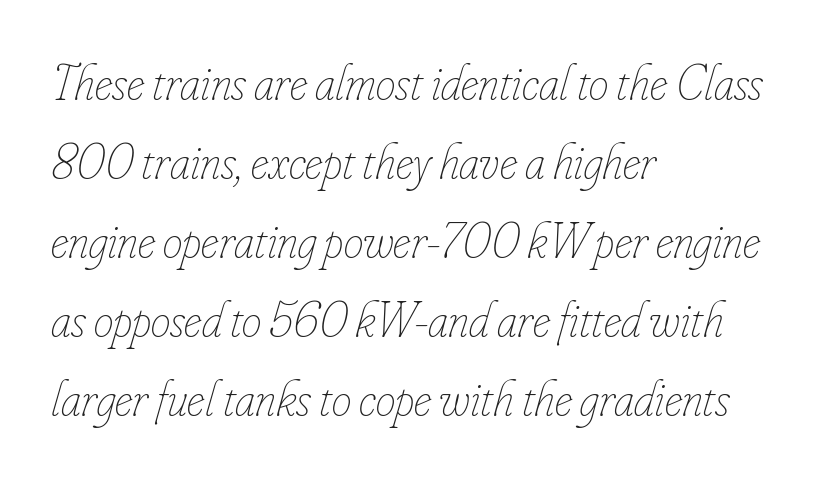
A typesetter would call this proportional, since set widths differ per character. The space between consecutive lines is moderate. The weight would be labelled regular, book, light, or lighter still. Layout note: lines flush left. Look at the tracking — it's just the regular setting, nothing added. Check under the words: just untouched page.
